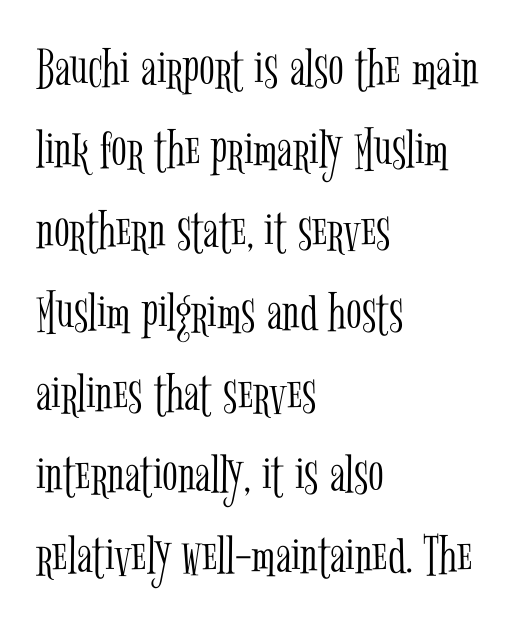
The image shows 58 px light, condensed serif type, upright; set left-aligned, normal line spacing (1.4x), normal letter spacing, not underlined; low stroke contrast and a medium x-height.
